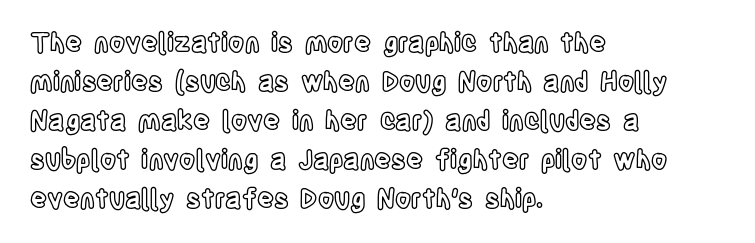
Q: Is the text italic (slanted)? A: No, it is upright.
Q: Is the text underlined? A: No.
Q: How is the paragraph aligned? A: Left-aligned.
Q: Is the spacing between letters normal or unusually wide? A: Normal.
Q: Is the spacing between lines tight, normal or loose? A: Normal.
